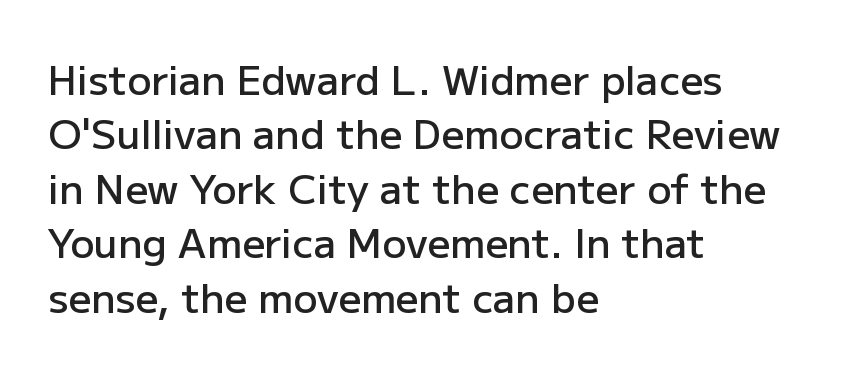
The image shows 40 px semibold sans-serif type, upright; set left-aligned, normal line spacing (1.36x), normal letter spacing, not underlined; low stroke contrast and a medium x-height.
